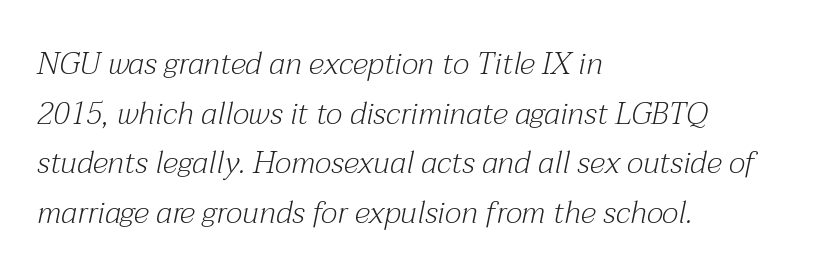
{"serif": "yes", "italic": "yes", "lean": "right", "slant_degrees": 12, "bold": "no", "weight": "light", "width": "normal", "stroke_contrast": "medium", "x_height": "medium", "monospaced": "no", "underline": "no", "align": "left", "line_spacing": "normal", "line_spacing_ratio": 1.6, "letter_spacing": "normal", "letter_spacing_em": 0.0, "glyph_px": 31}
